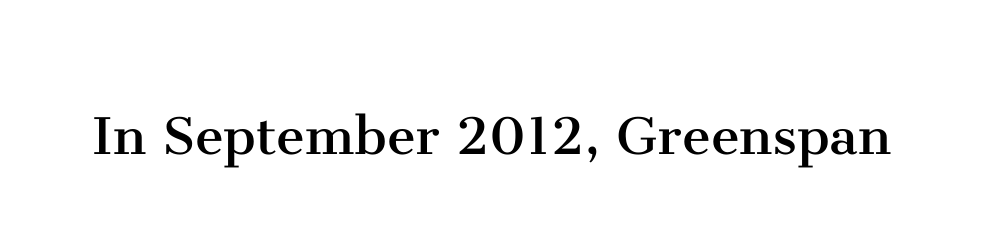
The passage shown has conventional tracking throughout. The typography opts for an upright posture over an oblique one. Serif or sans? Serif — the stroke terminals have little feet. The letters advance in unequal steps, a hallmark of proportional type. No letter is thick-stroked: the sample isn't bold. Any mark beneath the type? The region is blank.
